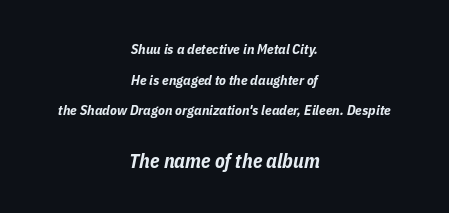
The image shows 20 px bold type, italic (leaning right); set centered, loose line spacing (2.18x), normal letter spacing, not underlined; the second (bottom) block is 1.43x larger.
